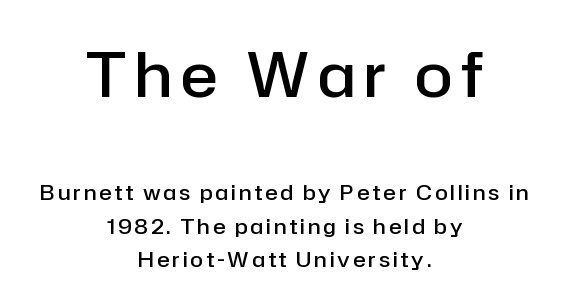
Q: Is the text bold? A: Semi-bold.
Q: Is the text italic (slanted)? A: No, it is upright.
Q: Is the typeface a serif or a sans-serif typeface? A: Sans-serif.
Q: Is the text underlined? A: No.
Q: How is the paragraph aligned? A: Centered.
Q: Is the spacing between lines tight, normal or loose? A: Normal.
Q: Which block of text is set in a larger size, the first (top) or the second (bottom)? A: The first (top) one.
Q: Width (condensed, normal, or wide)? A: Normal.
Q: Stroke contrast? A: Low.
Q: x-height? A: Medium.
Q: Monospaced? A: No.
